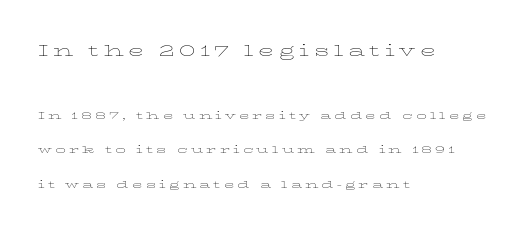
The image shows 21 px text type, upright; set left-aligned, loose line spacing (2.47x), unusually wide letter spacing (+0.22 em), not underlined; the first (top) block is 1.5x larger.
